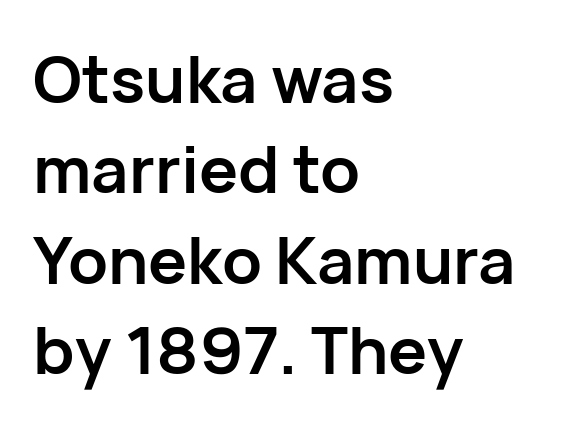
Plenty of ink on the page — the face is bold. All the whitespace from short lines collects on the right. Nothing sits at the stroke ends, so this counts as sans-serif. The face used here is proportionally spaced, like ordinary book or web type.
